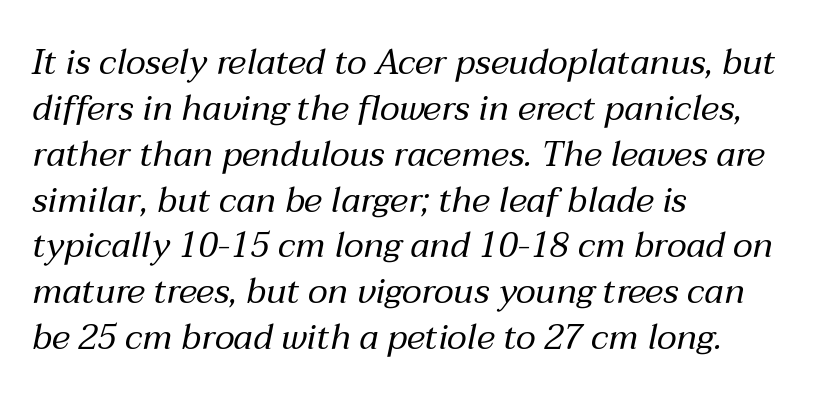
{"italic": "yes", "lean": "right", "slant_degrees": 12, "bold": "no", "weight": "regular", "width": "normal", "stroke_contrast": "medium", "x_height": "medium", "monospaced": "no", "underline": "no", "align": "left", "line_spacing": "normal", "line_spacing_ratio": 1.31, "letter_spacing": "normal", "letter_spacing_em": 0.0, "glyph_px": 35}
